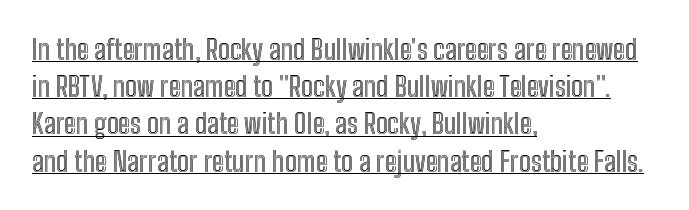
Spacing verdict: proportional, widths tailored to each character. The horizontal fit of the characters is conventional and even. Vertical strokes here are truly vertical. Alignment: flush left. Students, observe the line beneath the letters — that is underlining. The passage shown stacks its lines at a standard gap.
